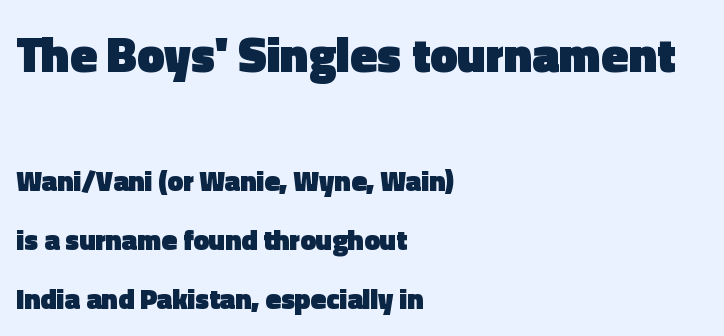
To sum up the face: it is a sans, with no serifs. Look at the stroke-to-counter ratio: heavy, a bold. You could fit nearly another row in the gap between these rows. Vertical strokes here are truly vertical. These lines keep a tight, regular rhythm from letter to letter.
